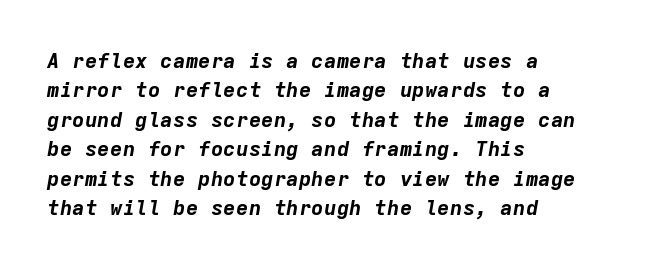
{"italic": "yes", "lean": "right", "slant_degrees": 9, "bold": "yes", "underline": "no", "align": "left", "line_spacing": "normal", "line_spacing_ratio": 1.4, "letter_spacing": "normal", "letter_spacing_em": 0.0, "glyph_px": 21}
